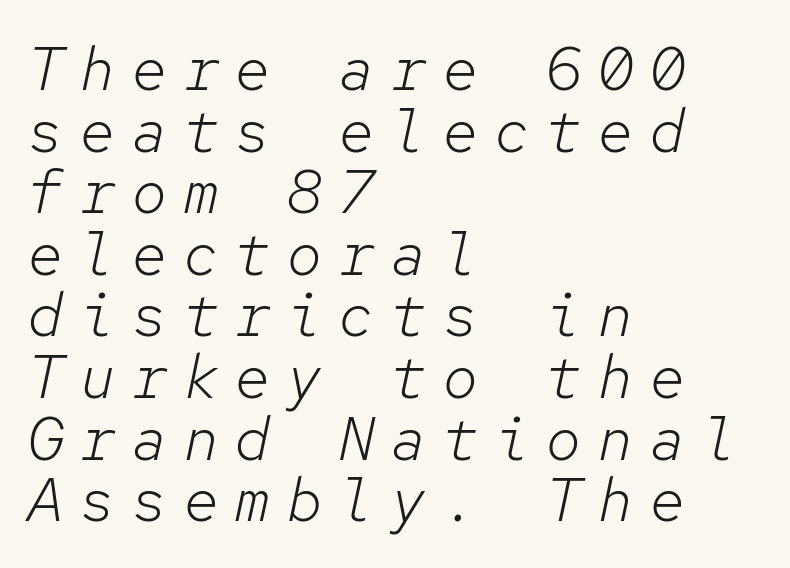
The image shows 61 px light type, italic (leaning right), monospaced; set left-aligned, tight line spacing (1.01x), unusually wide letter spacing (+0.25 em), not underlined; low stroke contrast and a medium x-height.
